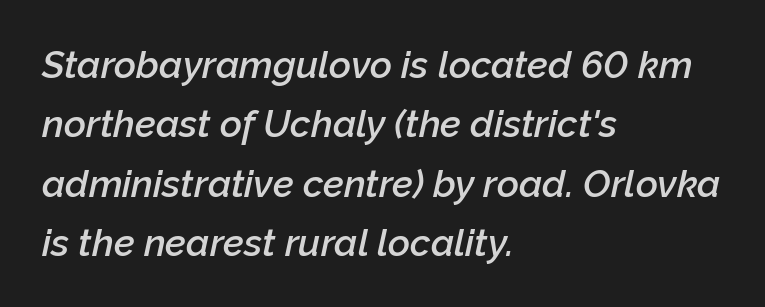
{"italic": "yes", "lean": "right", "slant_degrees": 12, "bold": "semi", "weight": "semibold", "width": "normal", "stroke_contrast": "low", "x_height": "medium", "monospaced": "no", "underline": "no", "align": "left", "line_spacing": "normal", "line_spacing_ratio": 1.56, "letter_spacing": "normal", "letter_spacing_em": 0.0, "glyph_px": 38}
